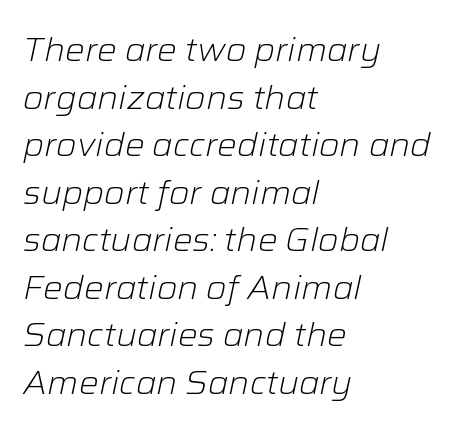
Q: Is the text bold? A: No.
Q: Is the text italic (slanted)? A: Yes, it leans right by about 12 degrees.
Q: Is the text underlined? A: No.
Q: How is the paragraph aligned? A: Left-aligned.
Q: Is the spacing between letters normal or unusually wide? A: Normal.
Q: Is the spacing between lines tight, normal or loose? A: Normal.
Q: Width (condensed, normal, or wide)? A: Normal.
Q: Stroke contrast? A: Low.
Q: x-height? A: Medium.
Q: Monospaced? A: No.
